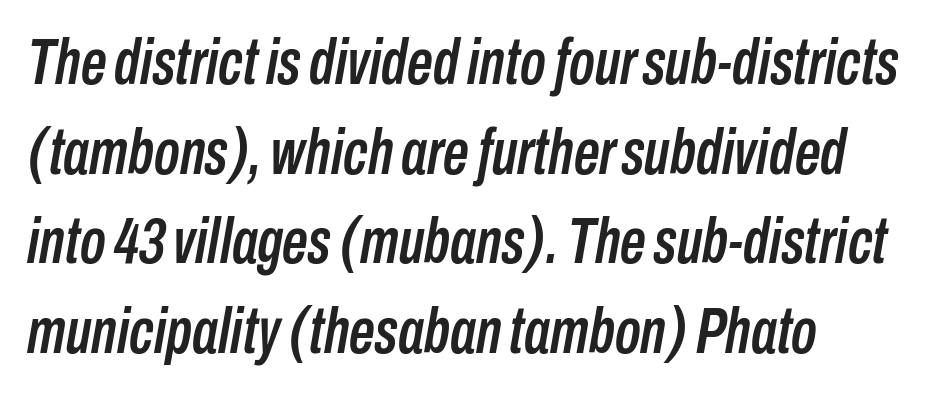
{"italic": "yes", "lean": "right", "slant_degrees": 10, "width": "condensed", "stroke_contrast": "low", "x_height": "medium", "monospaced": "no", "underline": "no", "align": "left", "line_spacing": "normal", "line_spacing_ratio": 1.4, "letter_spacing": "normal", "letter_spacing_em": 0.0, "glyph_px": 64}
